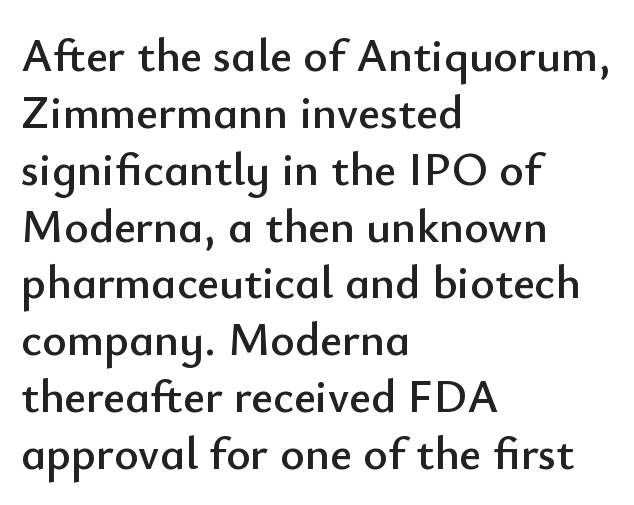
The image shows 47 px sans-serif type, upright; set left-aligned, line spacing 1.21x, normal letter spacing, not underlined; low stroke contrast and a small x-height.
